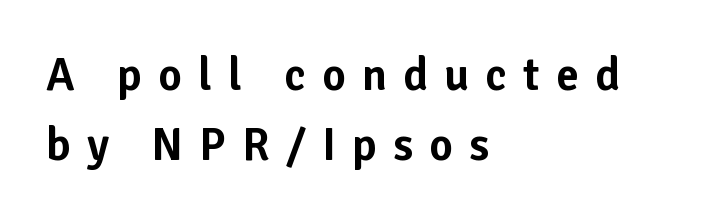
The image shows 46 px sans-serif type, upright; set left-aligned, normal line spacing (1.52x), unusually wide letter spacing (+0.35 em), not underlined; low stroke contrast and a medium x-height.
